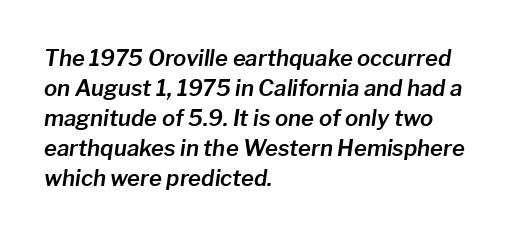
Horizontally, the lines are justified to the leading edge only. The rendering uses a moderate line-height, typical for paragraphs. The glyphs are unaccompanied by any horizontal stroke below them. When letters slant like this, we call the style italic.
